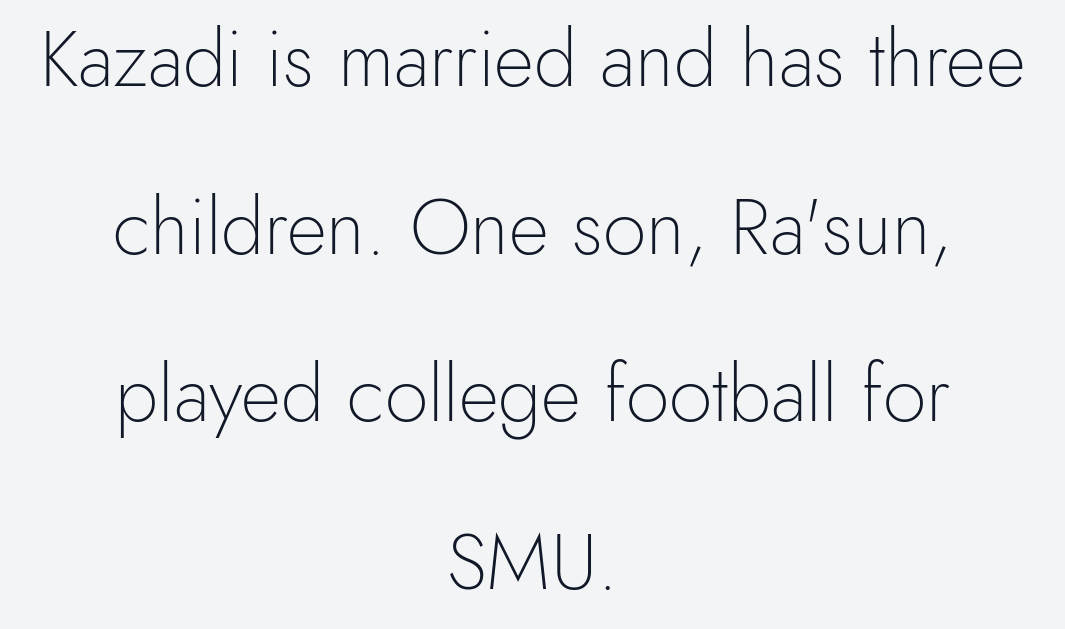
Q: Is the text bold? A: No.
Q: Is the text italic (slanted)? A: No, it is upright.
Q: Is the typeface a serif or a sans-serif typeface? A: Sans-serif.
Q: Is the text underlined? A: No.
Q: How is the paragraph aligned? A: Centered.
Q: Is the spacing between letters normal or unusually wide? A: Normal.
Q: Is the spacing between lines tight, normal or loose? A: Loose.
Q: Width (condensed, normal, or wide)? A: Normal.
Q: x-height? A: Small.
Q: Monospaced? A: No.
